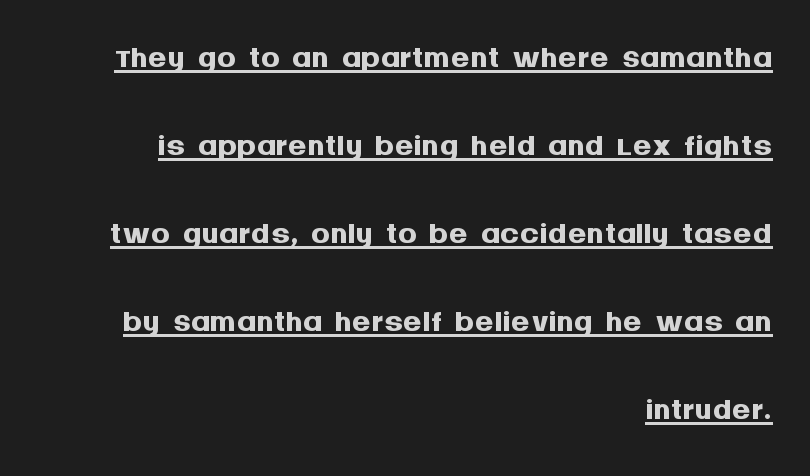
Q: Is the text bold? A: Yes.
Q: Is the text italic (slanted)? A: No, it is upright.
Q: Is the typeface a serif or a sans-serif typeface? A: Sans-serif.
Q: Is the text underlined? A: Yes.
Q: How is the paragraph aligned? A: Right-aligned.
Q: Is the spacing between letters normal or unusually wide? A: Normal.
Q: Width (condensed, normal, or wide)? A: Normal.
Q: Stroke contrast? A: Medium.
Q: x-height? A: Large.
Q: Monospaced? A: No.
